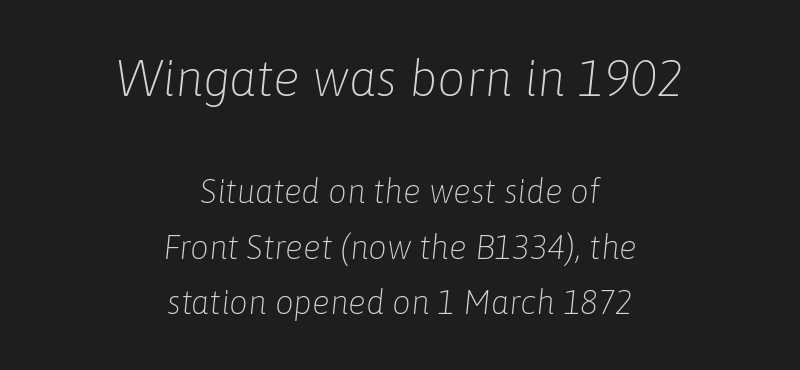
{"italic": "yes", "lean": "right", "slant_degrees": 6, "bold": "no", "weight": "light", "width": "normal", "stroke_contrast": "low", "x_height": "medium", "monospaced": "no", "underline": "no", "align": "center", "line_spacing": "normal", "line_spacing_ratio": 1.67, "letter_spacing": "normal", "letter_spacing_em": 0.0, "larger_block": "first", "size_ratio": 1.52, "glyph_px": 50}
